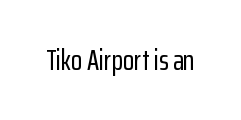
The image shows 29 px condensed sans-serif type, upright; set normal letter spacing, not underlined; low stroke contrast and a medium x-height.
